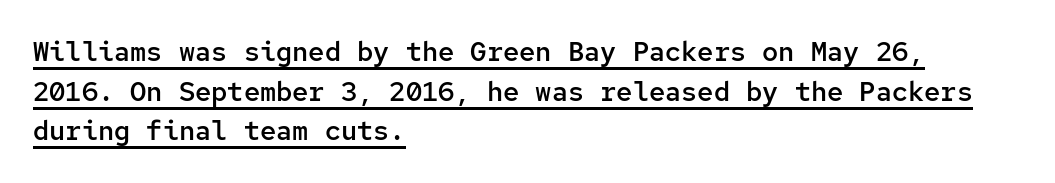
{"italic": "no", "bold": "semi", "underline": "yes", "align": "left", "line_spacing": "normal", "line_spacing_ratio": 1.47, "letter_spacing": "normal", "letter_spacing_em": 0.0, "glyph_px": 27}
